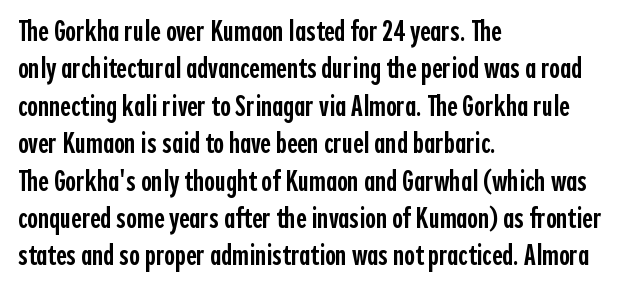
Q: Is the text bold? A: Semi-bold.
Q: Is the text italic (slanted)? A: No, it is upright.
Q: Is the typeface a serif or a sans-serif typeface? A: Sans-serif.
Q: Is the text underlined? A: No.
Q: How is the paragraph aligned? A: Left-aligned.
Q: Is the spacing between letters normal or unusually wide? A: Normal.
Q: Is the spacing between lines tight, normal or loose? A: Normal.
Q: Width (condensed, normal, or wide)? A: Condensed.
Q: x-height? A: Medium.
Q: Monospaced? A: No.
